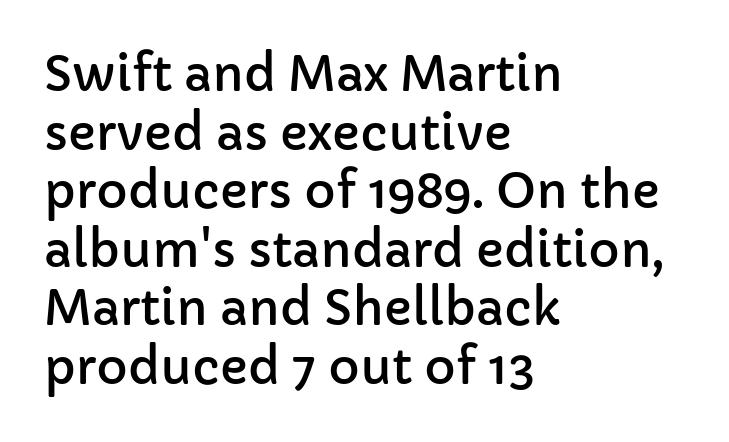
{"serif": "no", "italic": "no", "width": "normal", "stroke_contrast": "low", "x_height": "medium", "monospaced": "no", "underline": "no", "align": "left", "line_spacing_ratio": 1.22, "letter_spacing": "normal", "letter_spacing_em": 0.0, "glyph_px": 48}
